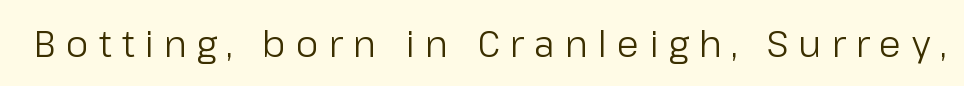
Q: Is the text bold? A: No.
Q: Is the text italic (slanted)? A: No, it is upright.
Q: Is the typeface a serif or a sans-serif typeface? A: Sans-serif.
Q: Is the text underlined? A: No.
Q: Is the spacing between letters normal or unusually wide? A: Unusually wide.
Q: Width (condensed, normal, or wide)? A: Normal.
Q: Stroke contrast? A: Low.
Q: x-height? A: Medium.
Q: Monospaced? A: No.
